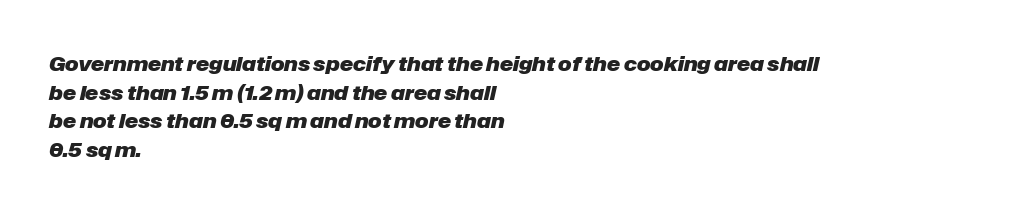
Q: Is the text bold? A: Yes.
Q: Is the text italic (slanted)? A: Yes, it leans right by about 12 degrees.
Q: Is the text underlined? A: No.
Q: How is the paragraph aligned? A: Left-aligned.
Q: Is the spacing between letters normal or unusually wide? A: Normal.
Q: Is the spacing between lines tight, normal or loose? A: Normal.
